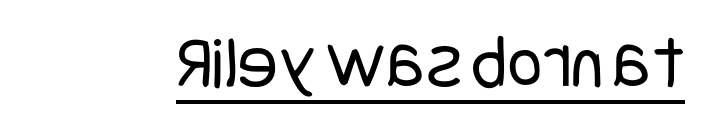
{"serif": "no", "italic": "no", "bold": "no", "weight": "regular", "width": "condensed", "stroke_contrast": "low", "x_height": "large", "underline": "yes", "letter_spacing": "normal", "letter_spacing_em": 0.0, "glyph_px": 75}
